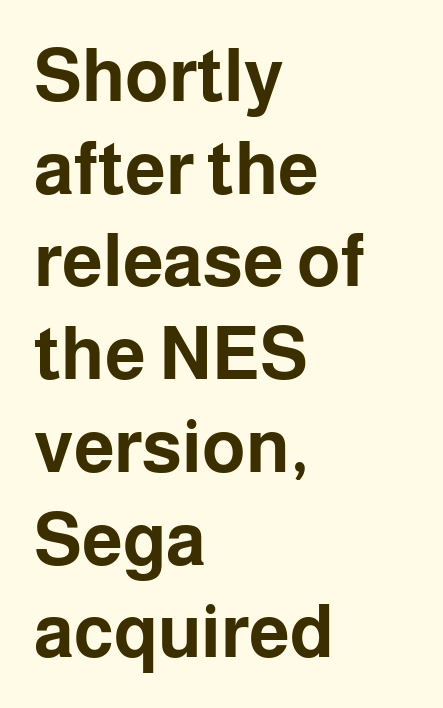
The image shows 73 px bold sans-serif type, upright; set left-aligned, normal line spacing (1.27x), normal letter spacing, not underlined; low stroke contrast and a medium x-height.
